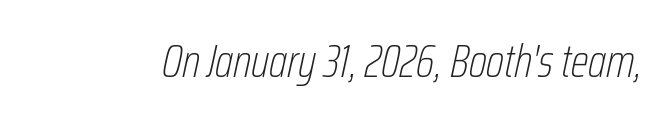
{"italic": "yes", "lean": "right", "slant_degrees": 12, "bold": "no", "weight": "thin", "width": "condensed", "stroke_contrast": "low", "x_height": "medium", "monospaced": "no", "underline": "no", "letter_spacing": "normal", "letter_spacing_em": 0.0, "glyph_px": 47}
